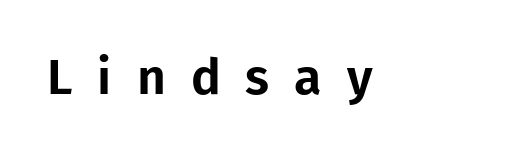
The image shows 50 px sans-serif type, upright; set left-aligned, unusually wide letter spacing (+0.5 em), not underlined; low stroke contrast and a medium x-height.
